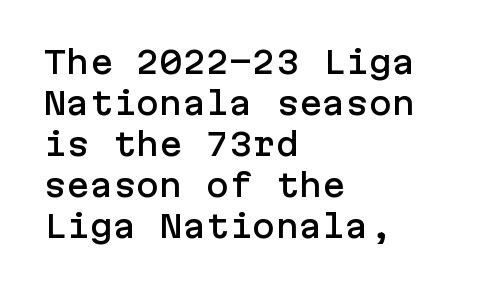
{"serif": "no", "italic": "no", "width": "normal", "stroke_contrast": "low", "x_height": "medium", "underline": "no", "align": "left", "line_spacing": "normal", "line_spacing_ratio": 1.32, "letter_spacing": "normal", "letter_spacing_em": 0.0, "glyph_px": 31}
